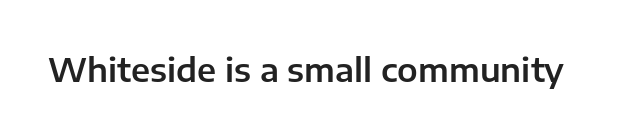
Q: Is the text italic (slanted)? A: No, it is upright.
Q: Is the typeface a serif or a sans-serif typeface? A: Sans-serif.
Q: Is the text underlined? A: No.
Q: Is the spacing between letters normal or unusually wide? A: Normal.
Q: Width (condensed, normal, or wide)? A: Normal.
Q: Stroke contrast? A: Low.
Q: x-height? A: Medium.
Q: Monospaced? A: No.
